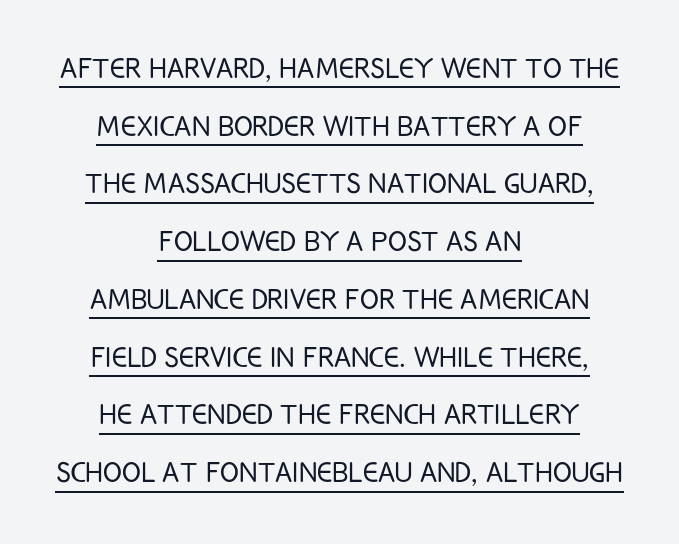
{"serif": "no", "italic": "no", "bold": "no", "weight": "light", "width": "condensed", "stroke_contrast": "low", "x_height": "large", "monospaced": "no", "underline": "yes", "align": "center", "line_spacing": "normal", "line_spacing_ratio": 1.65, "letter_spacing": "normal", "letter_spacing_em": 0.0, "glyph_px": 35}
